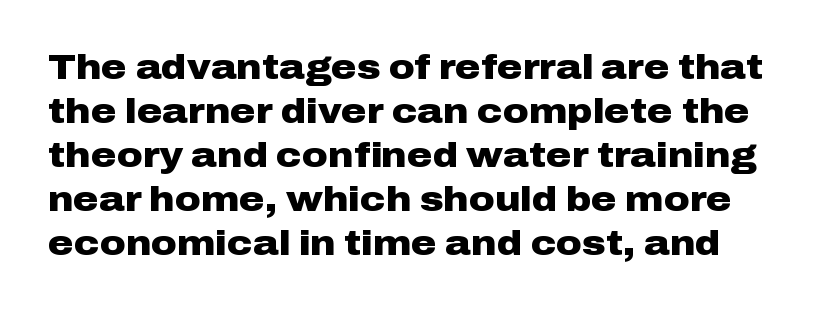
The image shows 35 px heavy, wide sans-serif type, upright; set normal line spacing (1.26x), normal letter spacing, not underlined; low stroke contrast and a medium x-height.
